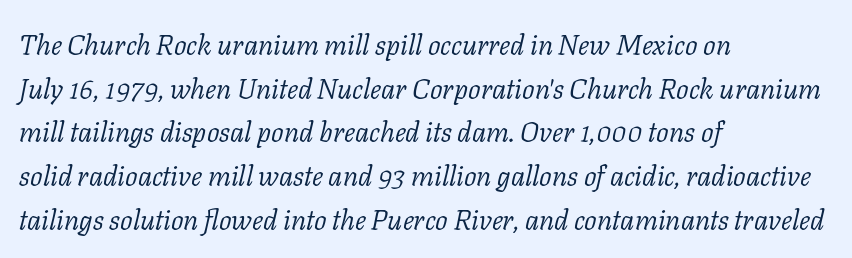
Check the space under the baseline: it is left empty. The face used here is proportionally spaced, like ordinary book or web type. Classification — serif. The designer left line spacing at the default. This sample uses plain, unmodified letter spacing. Weight: regular or lighter.
